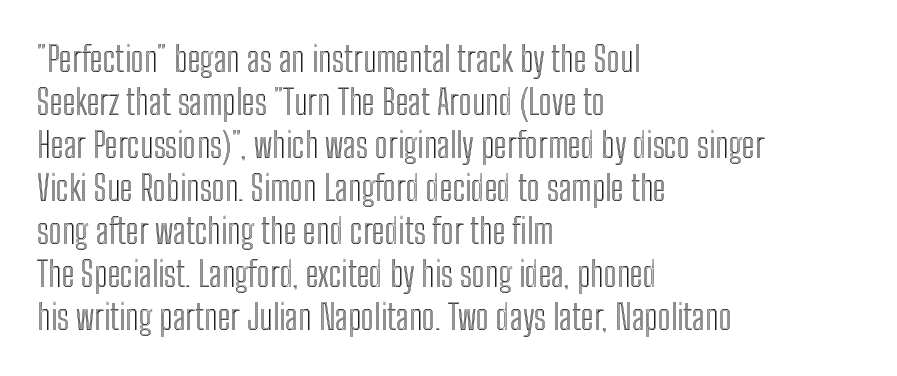
{"italic": "no", "width": "condensed", "x_height": "medium", "monospaced": "no", "underline": "no", "align": "left", "line_spacing_ratio": 1.23, "letter_spacing": "normal", "letter_spacing_em": 0.0, "glyph_px": 35}
